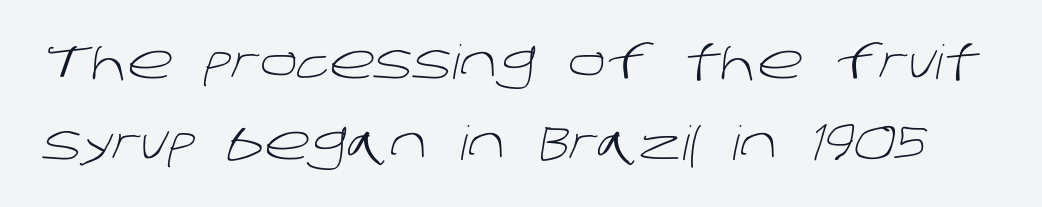
The text was rendered using a sans face with plain stroke endings. Weight class: somewhere from thin through regular. Honestly, there is no underline to notice here at all. The gaps between neighbouring characters are ordinary and unremarkable.
